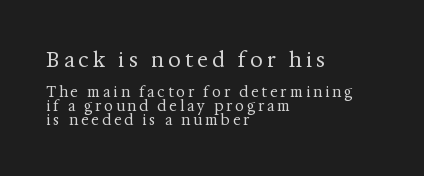
{"italic": "no", "bold": "no", "underline": "no", "align": "left", "line_spacing": "tight", "line_spacing_ratio": 0.99, "letter_spacing": "wide", "letter_spacing_em": 0.21, "larger_block": "first", "size_ratio": 1.43, "glyph_px": 20}
